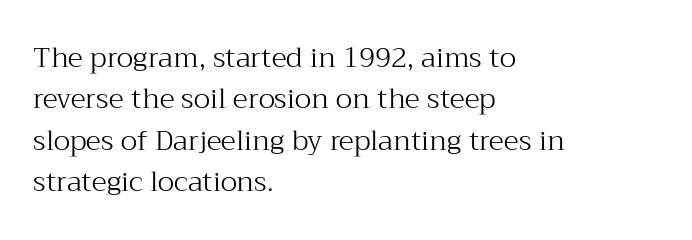
{"serif": "yes", "italic": "no", "bold": "no", "weight": "light", "width": "normal", "stroke_contrast": "medium", "x_height": "medium", "monospaced": "no", "underline": "no", "align": "left", "line_spacing": "normal", "line_spacing_ratio": 1.48, "letter_spacing": "normal", "letter_spacing_em": 0.0, "glyph_px": 28}
